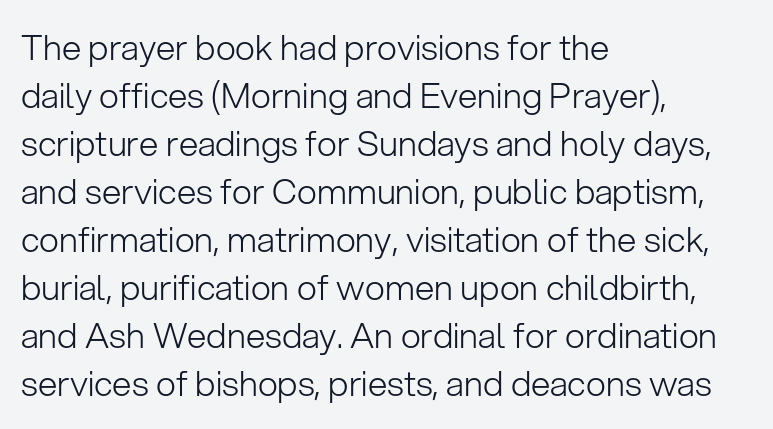
Q: Is the text bold? A: No.
Q: Is the text italic (slanted)? A: No, it is upright.
Q: Is the typeface a serif or a sans-serif typeface? A: Sans-serif.
Q: Is the text underlined? A: No.
Q: How is the paragraph aligned? A: Left-aligned.
Q: Is the spacing between letters normal or unusually wide? A: Normal.
Q: Is the spacing between lines tight, normal or loose? A: Normal.
Q: Width (condensed, normal, or wide)? A: Normal.
Q: Stroke contrast? A: Low.
Q: x-height? A: Medium.
Q: Monospaced? A: No.
